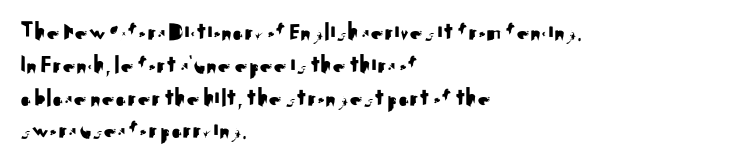
{"italic": "no", "underline": "no", "align": "left", "line_spacing": "normal", "line_spacing_ratio": 1.26, "letter_spacing": "normal", "letter_spacing_em": 0.0, "glyph_px": 26}
